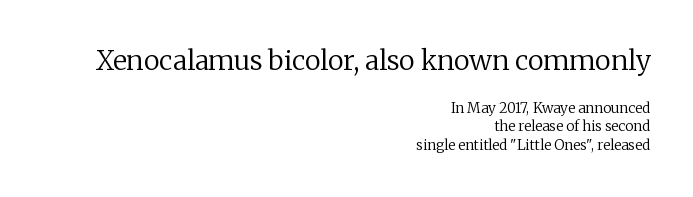
{"italic": "no", "bold": "no", "underline": "no", "align": "right", "line_spacing": "normal", "line_spacing_ratio": 1.29, "letter_spacing": "normal", "letter_spacing_em": 0.0, "larger_block": "first", "size_ratio": 1.93, "glyph_px": 27}
